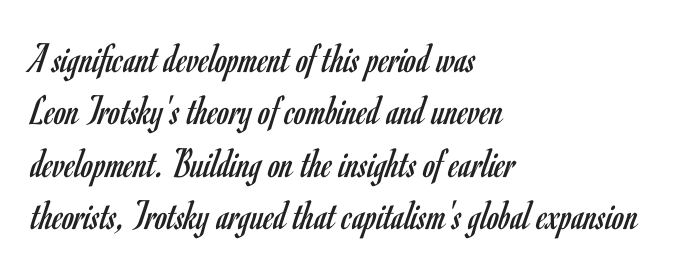
Q: Is the text bold? A: No.
Q: Is the text italic (slanted)? A: Yes.
Q: Is the typeface a serif or a sans-serif typeface? A: Sans-serif.
Q: Is the text underlined? A: No.
Q: How is the paragraph aligned? A: Left-aligned.
Q: Is the spacing between letters normal or unusually wide? A: Normal.
Q: Width (condensed, normal, or wide)? A: Condensed.
Q: Stroke contrast? A: Low.
Q: x-height? A: Small.
Q: Monospaced? A: No.
